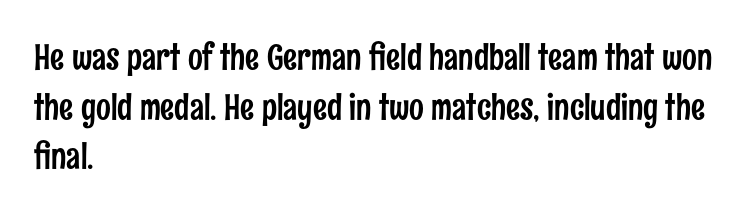
{"serif": "no", "italic": "no", "width": "condensed", "stroke_contrast": "low", "x_height": "medium", "monospaced": "no", "underline": "no", "align": "left", "line_spacing": "normal", "line_spacing_ratio": 1.42, "letter_spacing": "normal", "letter_spacing_em": 0.0, "glyph_px": 35}
